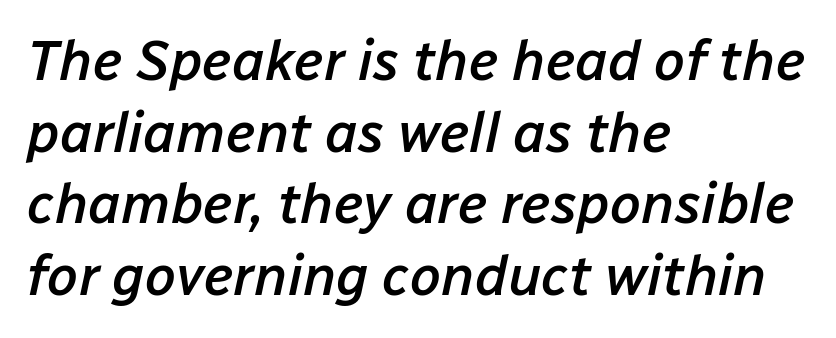
Q: Is the text bold? A: Semi-bold.
Q: Is the text italic (slanted)? A: Yes, it leans right by about 12 degrees.
Q: Is the text underlined? A: No.
Q: How is the paragraph aligned? A: Left-aligned.
Q: Is the spacing between letters normal or unusually wide? A: Normal.
Q: Is the spacing between lines tight, normal or loose? A: Normal.
Q: Width (condensed, normal, or wide)? A: Normal.
Q: Stroke contrast? A: Low.
Q: x-height? A: Medium.
Q: Monospaced? A: No.
